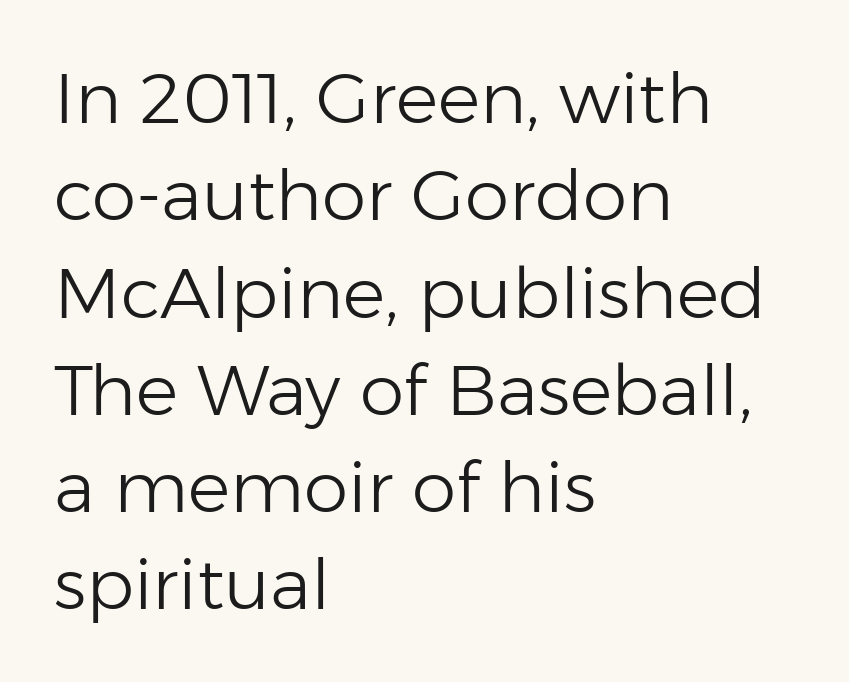
{"serif": "no", "italic": "no", "bold": "no", "weight": "light", "width": "normal", "stroke_contrast": "low", "x_height": "medium", "monospaced": "no", "underline": "no", "align": "left", "line_spacing": "normal", "line_spacing_ratio": 1.37, "letter_spacing": "normal", "letter_spacing_em": 0.0, "glyph_px": 71}
